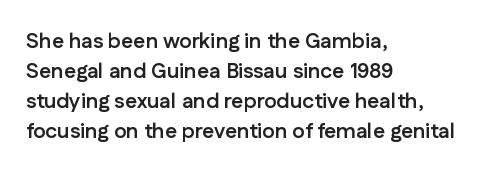
The image shows 21 px bold type, upright; set left-aligned, normal line spacing (1.43x), normal letter spacing, not underlined.
